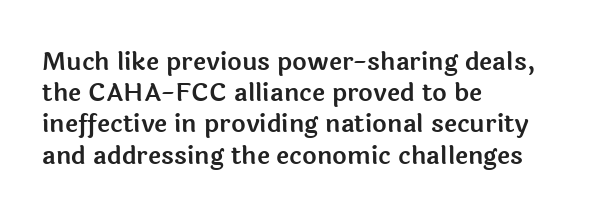
{"italic": "no", "underline": "no", "align": "left", "line_spacing": "normal", "line_spacing_ratio": 1.25, "letter_spacing": "normal", "letter_spacing_em": 0.0, "glyph_px": 25}
